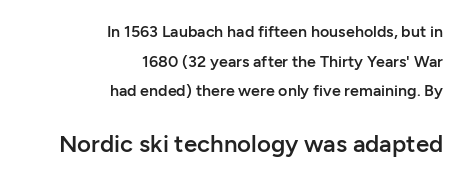
Check under the words: just untouched page. Set as a demibold, roughly 600 on the weight scale. Casual observation: everything's shoved over to the right. The lettering stays uniformly vertical, giving the passage a roman look.
